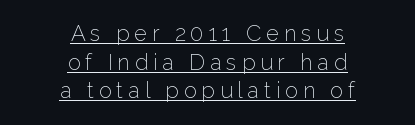
The image shows 22 px text type, upright; set centered, normal line spacing (1.3x), unusually wide letter spacing (+0.22 em), underlined.
